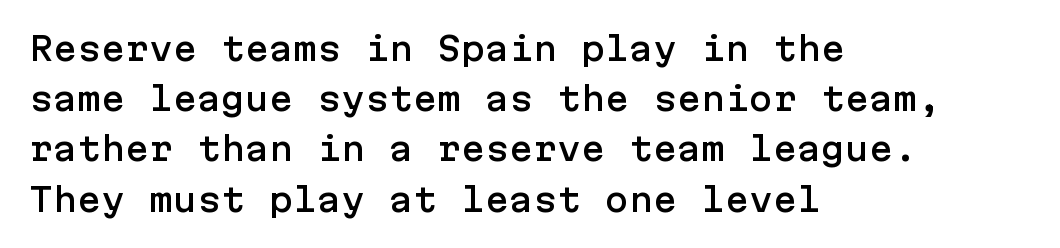
Q: Is the text italic (slanted)? A: No, it is upright.
Q: Is the typeface a serif or a sans-serif typeface? A: Sans-serif.
Q: Is the text underlined? A: No.
Q: How is the paragraph aligned? A: Left-aligned.
Q: Is the spacing between letters normal or unusually wide? A: Normal.
Q: Is the spacing between lines tight, normal or loose? A: Normal.
Q: Width (condensed, normal, or wide)? A: Normal.
Q: Stroke contrast? A: Low.
Q: x-height? A: Medium.
